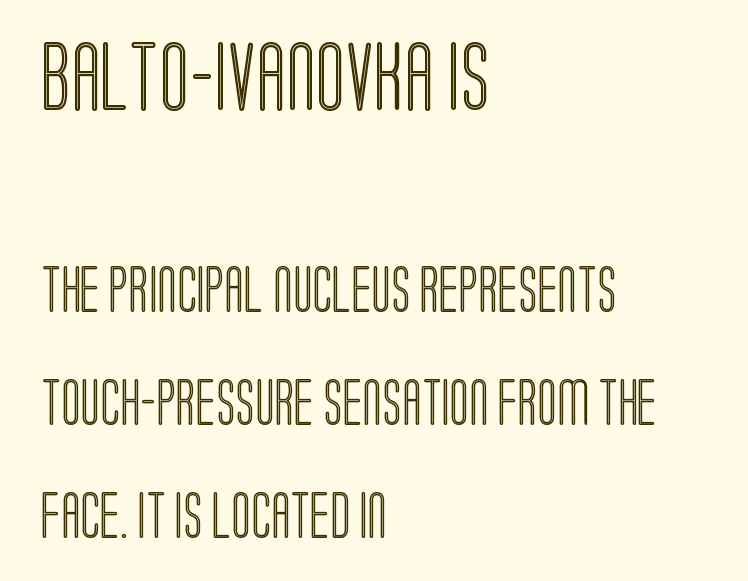
{"italic": "no", "width": "condensed", "x_height": "large", "monospaced": "no", "underline": "no", "align": "left", "line_spacing": "loose", "line_spacing_ratio": 2.46, "letter_spacing": "normal", "letter_spacing_em": 0.0, "larger_block": "first", "size_ratio": 1.5, "glyph_px": 69}
